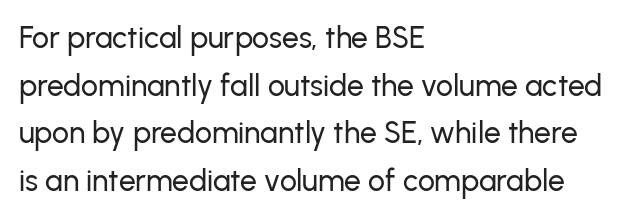
The image shows 30 px sans-serif type, upright; set left-aligned, normal line spacing (1.59x), normal letter spacing, not underlined; low stroke contrast and a medium x-height.
